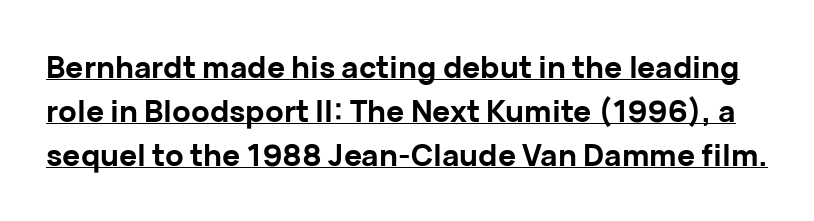
Q: Is the text bold? A: Yes.
Q: Is the text italic (slanted)? A: No, it is upright.
Q: Is the typeface a serif or a sans-serif typeface? A: Sans-serif.
Q: Is the text underlined? A: Yes.
Q: Is the spacing between letters normal or unusually wide? A: Normal.
Q: Is the spacing between lines tight, normal or loose? A: Normal.
Q: Width (condensed, normal, or wide)? A: Normal.
Q: Stroke contrast? A: Low.
Q: x-height? A: Medium.
Q: Monospaced? A: No.
